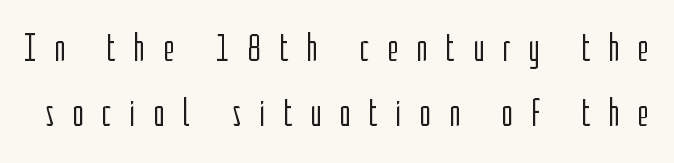
The image shows 40 px light, condensed sans-serif type, upright; set normal line spacing (1.62x), unusually wide letter spacing (+0.44 em), not underlined; low stroke contrast and a medium x-height.
